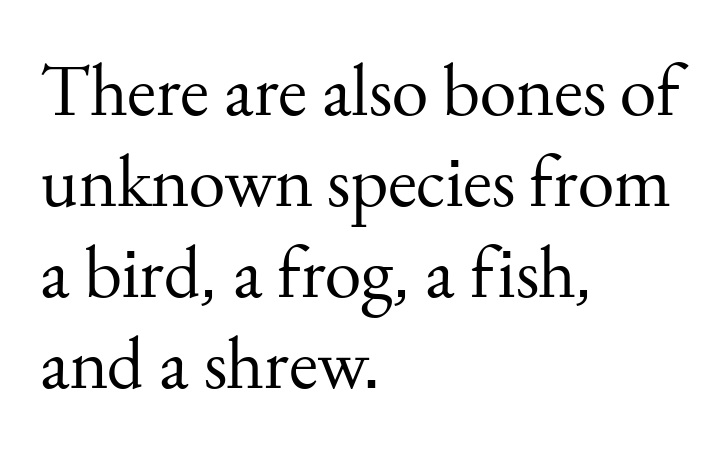
Q: Is the text bold? A: No.
Q: Is the text italic (slanted)? A: No, it is upright.
Q: Is the typeface a serif or a sans-serif typeface? A: Serif.
Q: Is the text underlined? A: No.
Q: How is the paragraph aligned? A: Left-aligned.
Q: Is the spacing between letters normal or unusually wide? A: Normal.
Q: Width (condensed, normal, or wide)? A: Normal.
Q: Stroke contrast? A: Medium.
Q: x-height? A: Small.
Q: Monospaced? A: No.
